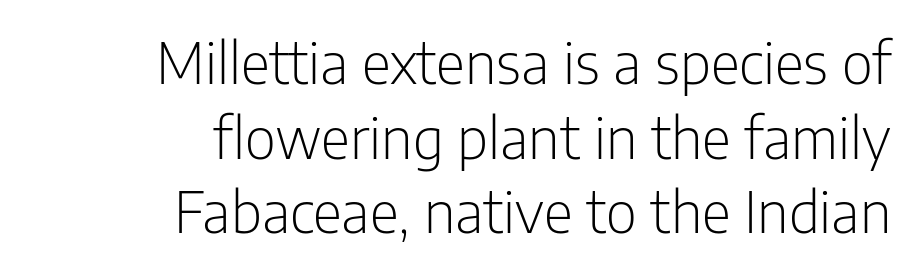
The image shows 57 px light, condensed sans-serif type, upright; set right-aligned, normal line spacing (1.31x), normal letter spacing, not underlined; low stroke contrast and a medium x-height.
